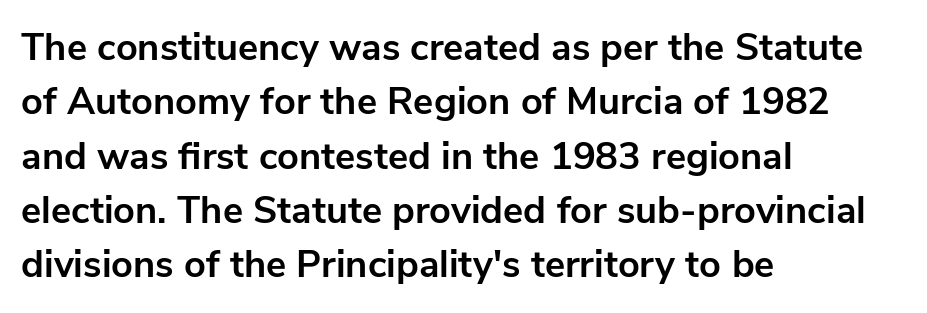
Note the varied advance widths — an 'i' is clearly narrower than an 'm'. The passage is arranged the way most books set body copy — flush left. You can tell from the bare stems that sans-serif type was used. Characters remain perfectly vertical along every line.
